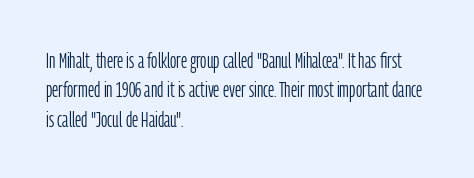
Caption: face not bold, strokes unweighted. Whoever set this chose a conventional vertical rhythm. This sample uses plain, unmodified letter spacing. The lettering stays uniformly vertical, giving the passage a roman look. Rule under the text: the space is simply empty.
